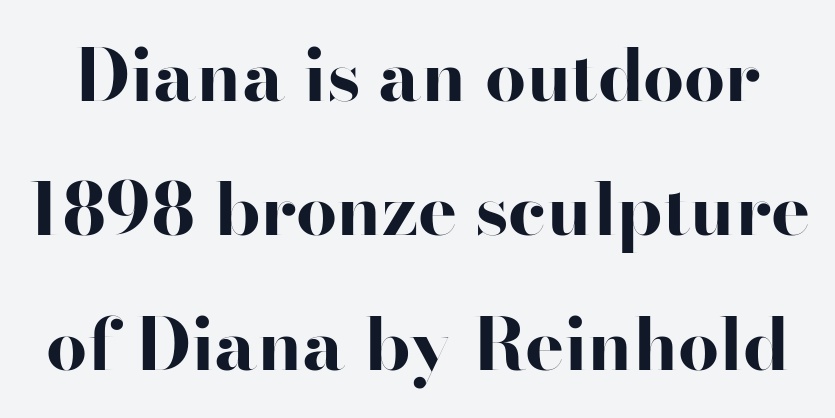
Q: Is the text bold? A: Yes.
Q: Is the text italic (slanted)? A: No, it is upright.
Q: Is the typeface a serif or a sans-serif typeface? A: Sans-serif.
Q: Is the text underlined? A: No.
Q: Is the spacing between letters normal or unusually wide? A: Normal.
Q: Width (condensed, normal, or wide)? A: Wide.
Q: Stroke contrast? A: High.
Q: x-height? A: Small.
Q: Monospaced? A: No.
